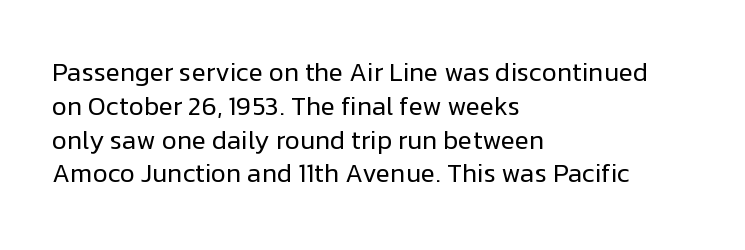
The image shows 26 px text type, upright; set left-aligned, normal line spacing (1.3x), normal letter spacing, not underlined.
